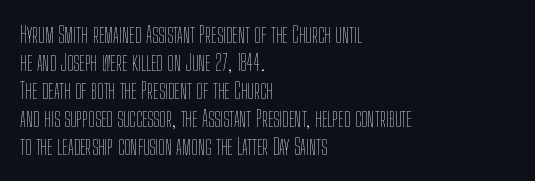
Every stem runs plumb, perpendicular to the baseline. Layout note: lines flush left. Decoration check: the copy has no underline. Short note: letters normally spaced.
